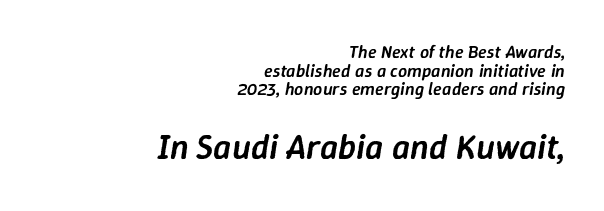
Q: Is the text bold? A: Semi-bold.
Q: Is the text italic (slanted)? A: Yes, it leans right by about 9 degrees.
Q: Is the text underlined? A: No.
Q: How is the paragraph aligned? A: Right-aligned.
Q: Is the spacing between letters normal or unusually wide? A: Normal.
Q: Is the spacing between lines tight, normal or loose? A: Tight.
Q: Which block of text is set in a larger size, the first (top) or the second (bottom)? A: The second (bottom) one.
Q: Width (condensed, normal, or wide)? A: Normal.
Q: Stroke contrast? A: Low.
Q: x-height? A: Medium.
Q: Monospaced? A: No.
